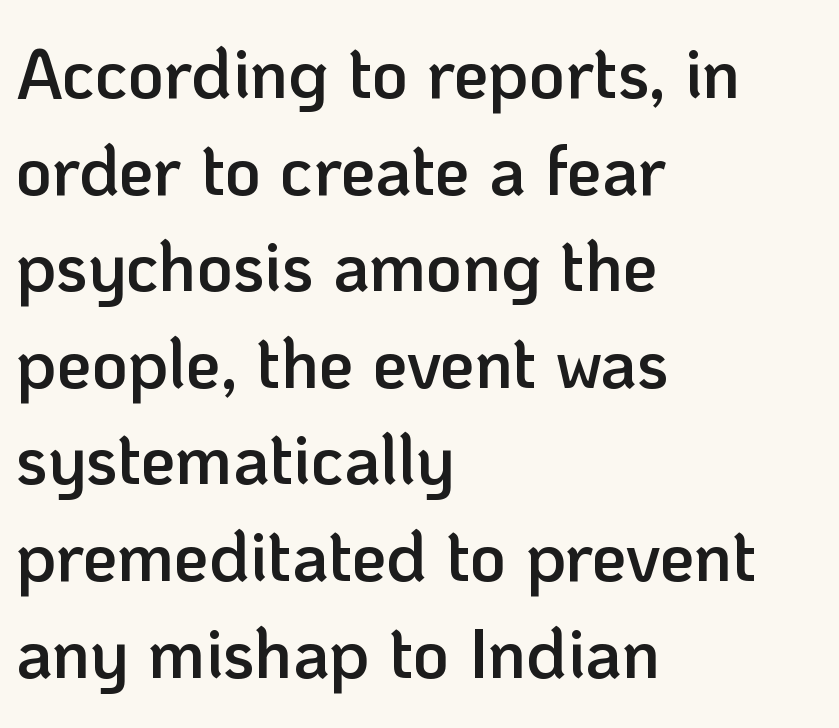
The vertical gap from one line to the next is medium. The type sits square on the baseline with zero lean. Weight: semibold (demi). Quick note: underline off.
